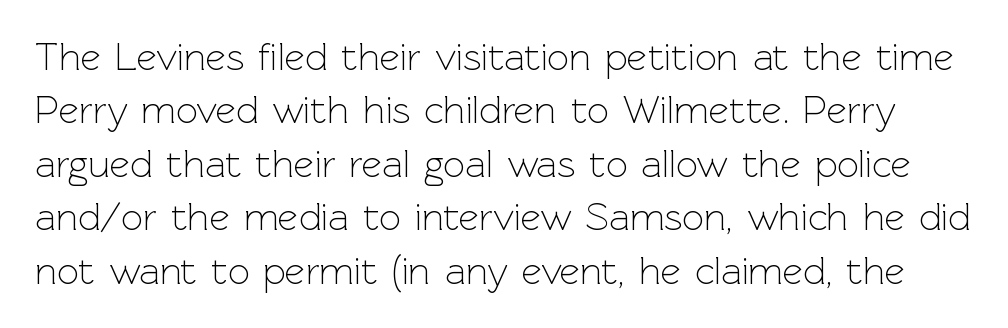
The image shows 39 px light sans-serif type, upright; set normal line spacing (1.37x), normal letter spacing, not underlined; a medium x-height.
